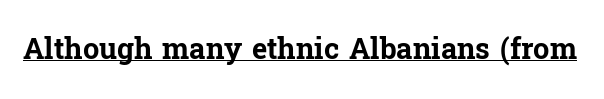
Type style note: has serifs. Between one letter and the next there's only the usual sliver of space. Varying glyph widths throughout — classic text-font behaviour. The lettering holds an erect, upright posture throughout.
